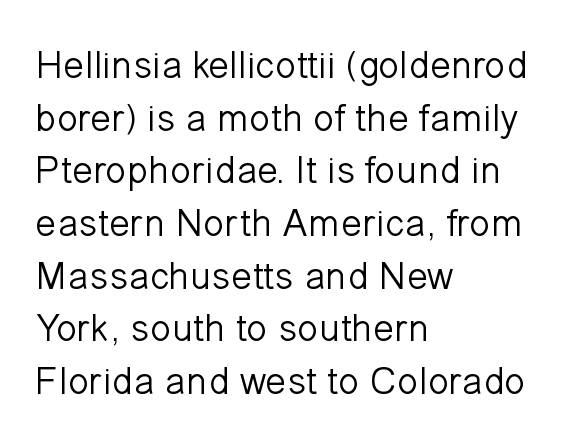
{"serif": "no", "italic": "no", "bold": "no", "weight": "light", "width": "normal", "stroke_contrast": "low", "x_height": "medium", "monospaced": "no", "underline": "no", "align": "left", "line_spacing": "normal", "line_spacing_ratio": 1.35, "letter_spacing": "normal", "letter_spacing_em": 0.0, "glyph_px": 39}
